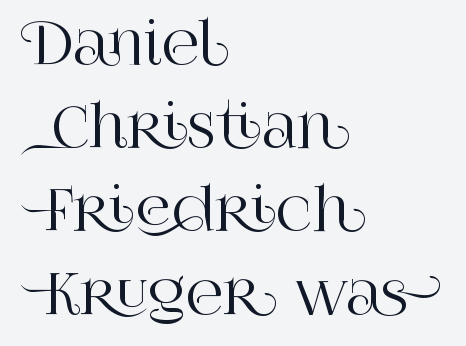
{"serif": "yes", "italic": "no", "width": "normal", "stroke_contrast": "high", "x_height": "large", "monospaced": "no", "underline": "no", "align": "left", "line_spacing": "normal", "line_spacing_ratio": 1.46, "letter_spacing": "normal", "letter_spacing_em": 0.0, "glyph_px": 57}
